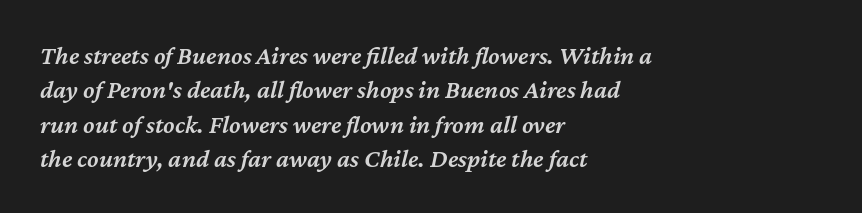
{"italic": "yes", "lean": "right", "slant_degrees": 12, "bold": "semi", "underline": "no", "align": "left", "line_spacing": "normal", "line_spacing_ratio": 1.32, "letter_spacing": "normal", "letter_spacing_em": 0.0, "glyph_px": 26}
